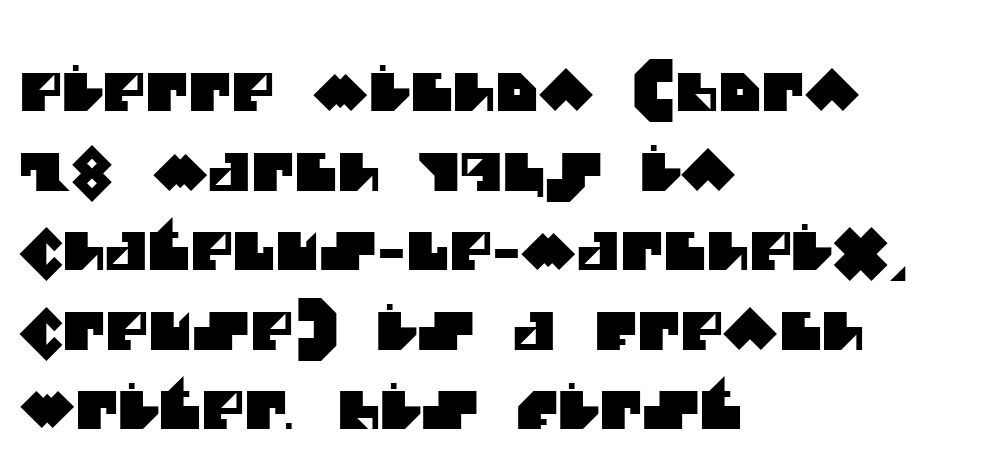
The image shows 52 px sans-serif type; set left-aligned, normal line spacing (1.53x), normal letter spacing, not underlined; medium stroke contrast and a large x-height.
